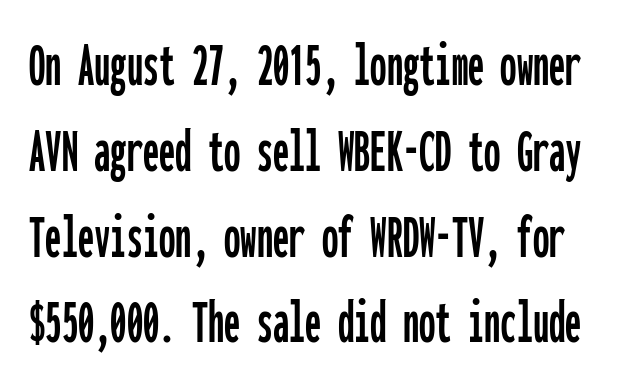
Leading matches the norm, producing a regular column. Does extra space separate the letters? No, they use regular spacing. The face used here is monospaced, like something from a code editor. Font category for this specimen: sans-serif.
